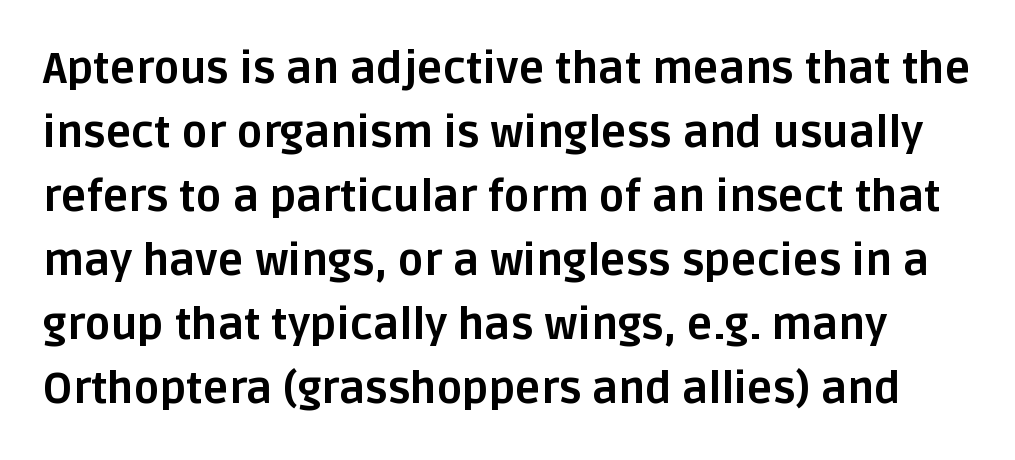
{"serif": "no", "italic": "no", "bold": "yes", "weight": "bold", "width": "normal", "stroke_contrast": "low", "x_height": "large", "monospaced": "no", "underline": "no", "line_spacing": "normal", "line_spacing_ratio": 1.49, "letter_spacing": "normal", "letter_spacing_em": 0.0, "glyph_px": 43}
